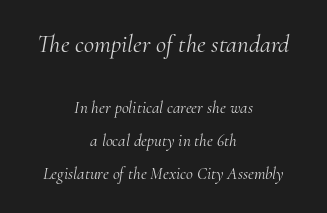
Compared with ordinary roman type, these characters are visibly tilted. Descender tails drop into unmarked territory. The lines are spread far apart with generous leading. The face used here is rendered with its standard letterfit. Horizontally, the lines are justified to the midpoint only.
